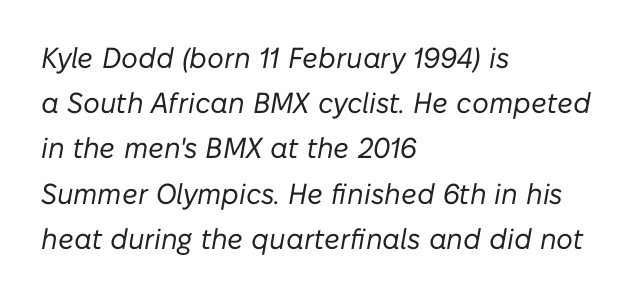
Q: Is the text bold? A: No.
Q: Is the text italic (slanted)? A: Yes, it leans right by about 10 degrees.
Q: Is the text underlined? A: No.
Q: How is the paragraph aligned? A: Left-aligned.
Q: Is the spacing between letters normal or unusually wide? A: Normal.
Q: Is the spacing between lines tight, normal or loose? A: Normal.
Q: Width (condensed, normal, or wide)? A: Normal.
Q: Stroke contrast? A: Low.
Q: x-height? A: Medium.
Q: Monospaced? A: No.
